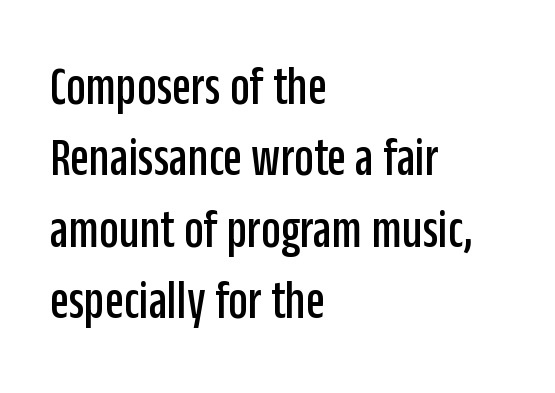
Only glyphs here, with clear space below each row. Notice how descenders clear the ascenders below comfortably — that's standard leading. The rendering shows plain stroke endings on the letterforms — a sans-serif design. The text block is weighted toward the left margin, trailing off unevenly rightward. Letter spacing: default.
